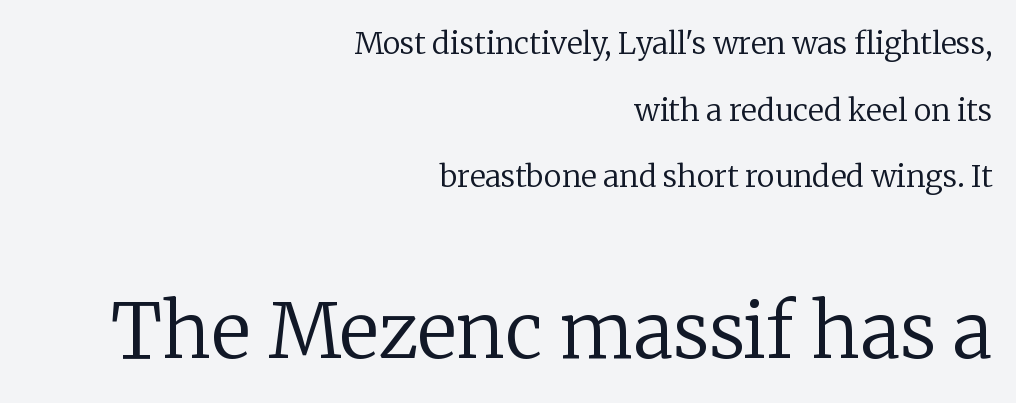
Q: Is the text bold? A: No.
Q: Is the text italic (slanted)? A: No, it is upright.
Q: Is the typeface a serif or a sans-serif typeface? A: Serif.
Q: Is the text underlined? A: No.
Q: How is the paragraph aligned? A: Right-aligned.
Q: Is the spacing between letters normal or unusually wide? A: Normal.
Q: Is the spacing between lines tight, normal or loose? A: Loose.
Q: Which block of text is set in a larger size, the first (top) or the second (bottom)? A: The second (bottom) one.
Q: Width (condensed, normal, or wide)? A: Normal.
Q: Stroke contrast? A: Low.
Q: x-height? A: Medium.
Q: Monospaced? A: No.
